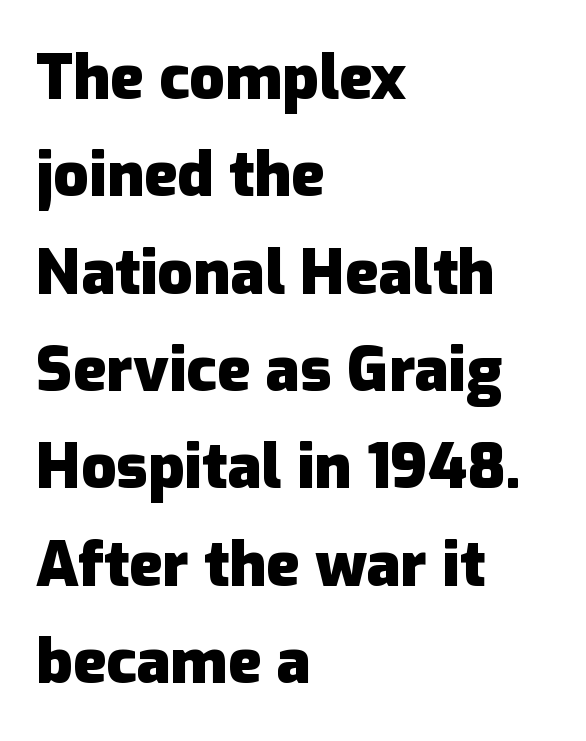
The image shows 62 px heavy sans-serif type, upright; set left-aligned, normal line spacing (1.57x), normal letter spacing, not underlined; low stroke contrast and a medium x-height.
